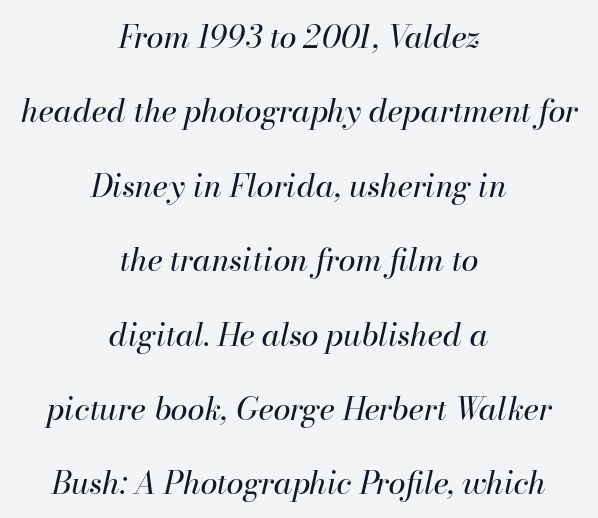
Q: Is the text bold? A: No.
Q: Is the text italic (slanted)? A: Yes, it leans right by about 13 degrees.
Q: Is the text underlined? A: No.
Q: How is the paragraph aligned? A: Centered.
Q: Is the spacing between letters normal or unusually wide? A: Normal.
Q: Is the spacing between lines tight, normal or loose? A: Loose.
Q: Width (condensed, normal, or wide)? A: Normal.
Q: Stroke contrast? A: High.
Q: x-height? A: Small.
Q: Monospaced? A: No.
